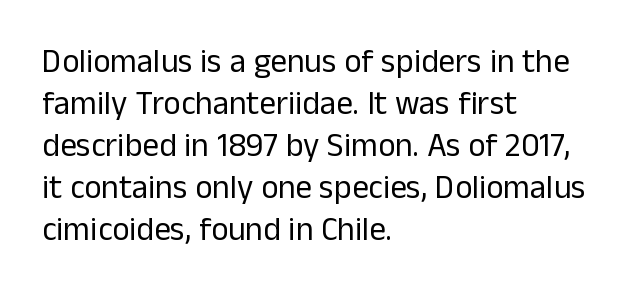
Is the letter spacing exaggerated? No — it looks like the ordinary default. A clean baseline with only descenders dipping below it. The face used here is a sans, in the tradition of grotesques and geometrics. Caption: face not bold, strokes unweighted. This sample is left-justified, so line endings fall wherever the words run out. Notice how descenders clear the ascenders below comfortably — that's standard leading.
